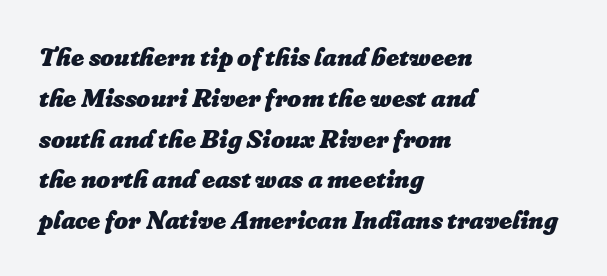
Q: Is the text bold? A: Yes.
Q: Is the text italic (slanted)? A: Yes, it leans right by about 16 degrees.
Q: Is the text underlined? A: No.
Q: How is the paragraph aligned? A: Left-aligned.
Q: Is the spacing between letters normal or unusually wide? A: Normal.
Q: Is the spacing between lines tight, normal or loose? A: Normal.
